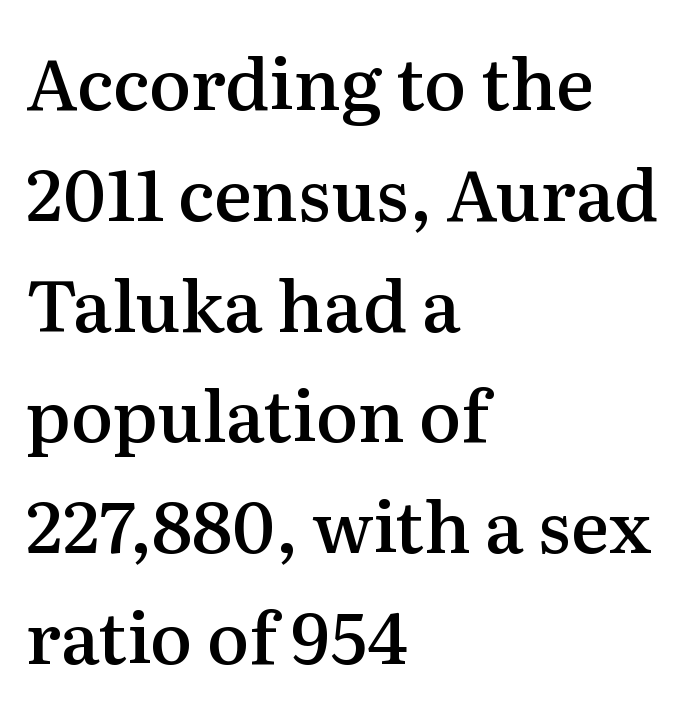
Is the block centered? No — it sits flush against the left margin. The rendering shows small feet on the letterforms — a serif design. Is the letter spacing exaggerated? No — it looks like the ordinary default. Varying glyph widths throughout — classic text-font behaviour. Normally led — the rows are evenly, conventionally spaced. Heft: intermediate — a semibold.
